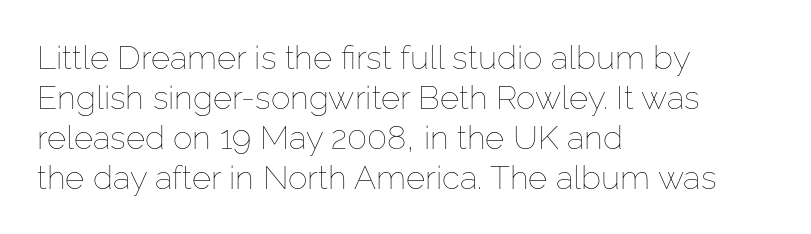
The image shows 33 px thin type, upright; set left-aligned, line spacing 1.21x, normal letter spacing, not underlined; low stroke contrast and a medium x-height.
